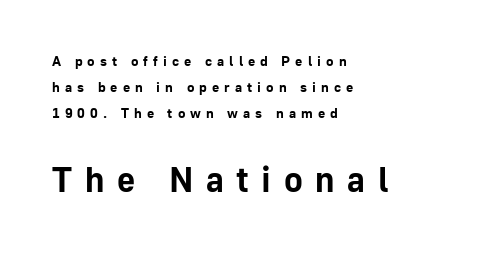
Classification — sans serif. Tall strokes in this sample are plumb rather than angled. Plain, unruled lines of type. The rag falls on the right side of this text block.
